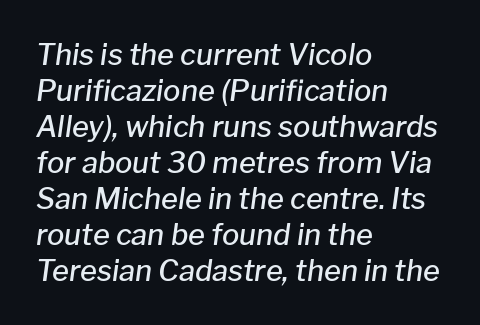
Looks like regular typesetting: each glyph gets only the width it needs. The passage shown leans; its letterforms are oblique. This rendering leaves character spacing at its baseline value. The face used here is a semibold: visibly heavier than regular, lighter than bold.
